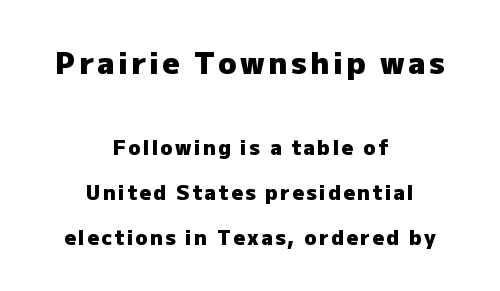
Q: Is the text bold? A: Yes.
Q: Is the text italic (slanted)? A: No, it is upright.
Q: Is the typeface a serif or a sans-serif typeface? A: Sans-serif.
Q: Is the text underlined? A: No.
Q: How is the paragraph aligned? A: Centered.
Q: Is the spacing between lines tight, normal or loose? A: Loose.
Q: Which block of text is set in a larger size, the first (top) or the second (bottom)? A: The first (top) one.
Q: Width (condensed, normal, or wide)? A: Normal.
Q: Stroke contrast? A: Low.
Q: x-height? A: Medium.
Q: Monospaced? A: No.
